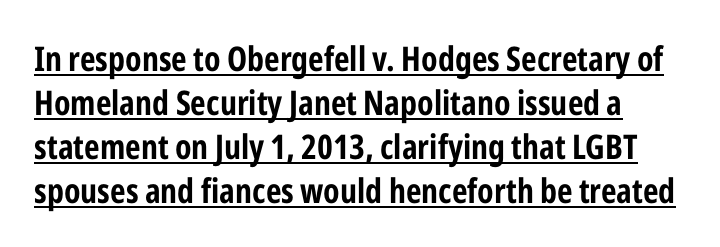
Q: Is the text italic (slanted)? A: No, it is upright.
Q: Is the typeface a serif or a sans-serif typeface? A: Sans-serif.
Q: Is the text underlined? A: Yes.
Q: Is the spacing between letters normal or unusually wide? A: Normal.
Q: Is the spacing between lines tight, normal or loose? A: Normal.
Q: Width (condensed, normal, or wide)? A: Condensed.
Q: Stroke contrast? A: Low.
Q: x-height? A: Medium.
Q: Monospaced? A: No.
